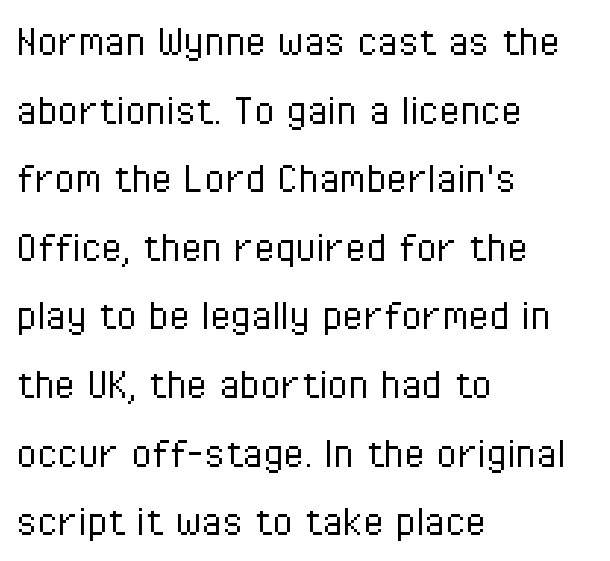
{"serif": "no", "italic": "no", "bold": "no", "weight": "light", "width": "condensed", "stroke_contrast": "low", "x_height": "medium", "monospaced": "no", "underline": "no", "align": "left", "line_spacing": "normal", "line_spacing_ratio": 1.46, "letter_spacing": "normal", "letter_spacing_em": 0.0, "glyph_px": 47}
